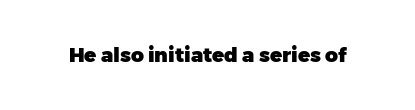
The image shows 20 px bold type, upright; set normal letter spacing, not underlined.
